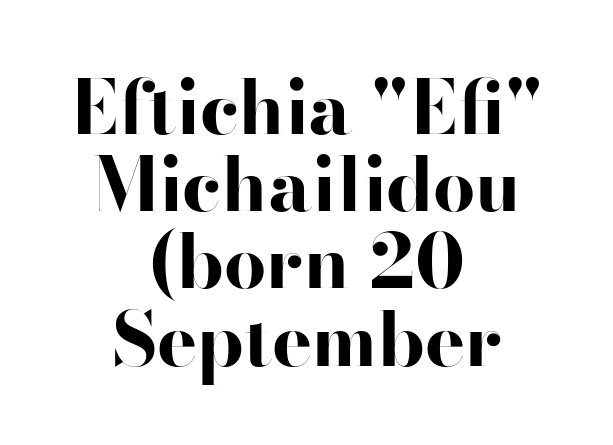
Unmarked baselines from the first word to the last. Reading down the block, each line starts at a different indent, mirrored at its end. A typesetter would call this zero additional tracking. The block of text is dense from top to bottom, with scant space between rows. Spacing verdict: proportional, widths tailored to each character. This rendering employs a face without finishing strokes, i.e., a sans-serif.
